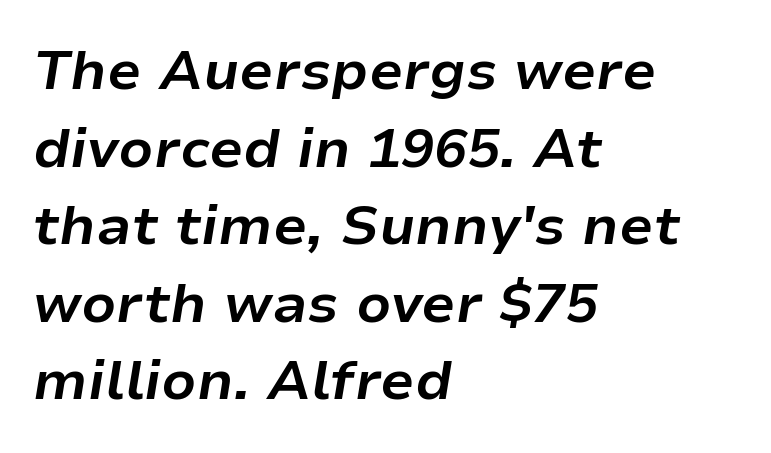
The image shows 55 px bold type, italic (leaning right); set left-aligned, normal line spacing (1.41x), normal letter spacing, not underlined; low stroke contrast and a medium x-height.
